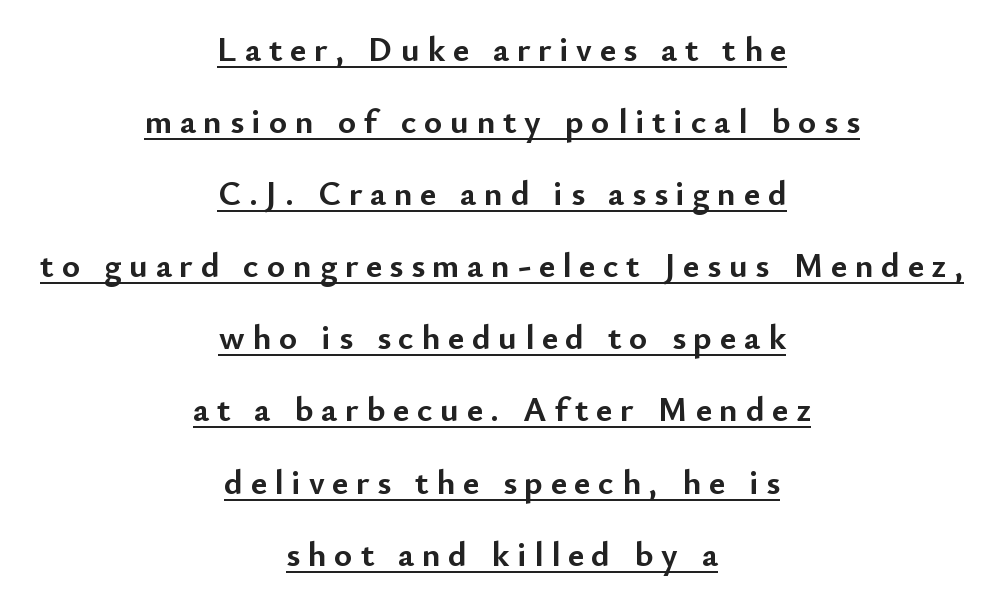
Every row of glyphs is offset so its center matches the block's center. Typesetter's note: full bold, strokes at maximum text heaviness. The specimen includes a rule beneath the text block's lines. Short note: letters widely spaced. The rendering uses natural spacing where letterforms have individual widths.
